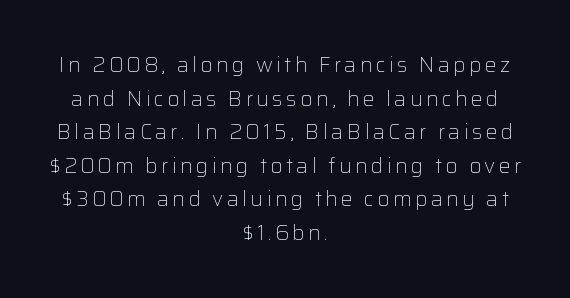
{"italic": "no", "bold": "no", "underline": "no", "align": "center", "line_spacing": "normal", "line_spacing_ratio": 1.6, "glyph_px": 21}
